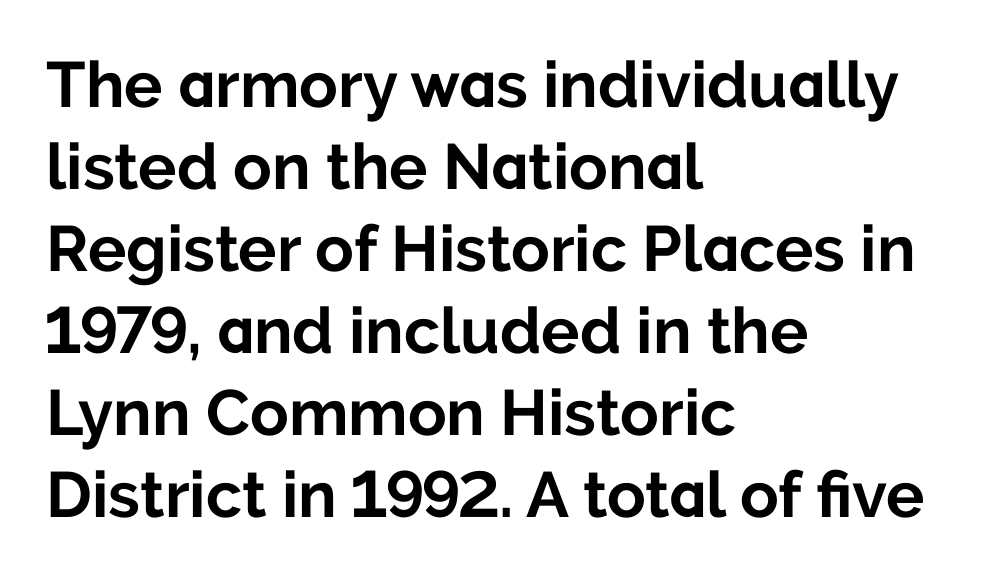
The image shows 64 px bold sans-serif type, upright; set left-aligned, normal line spacing (1.28x), normal letter spacing, not underlined; low stroke contrast and a medium x-height.
